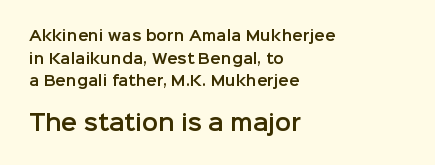
{"italic": "no", "underline": "no", "align": "left", "line_spacing": "normal", "line_spacing_ratio": 1.61, "letter_spacing": "normal", "letter_spacing_em": 0.0, "larger_block": "second", "size_ratio": 1.5, "glyph_px": 21}
